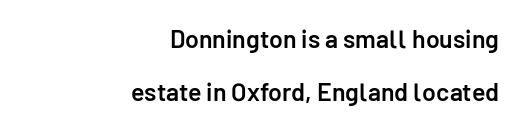
The image shows 25 px text type, upright; set right-aligned, loose line spacing (2.12x), normal letter spacing, not underlined.
